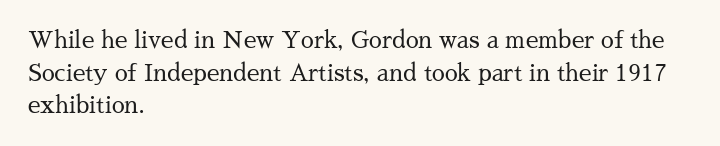
The image shows 23 px text type, upright; set left-aligned, normal line spacing (1.42x), normal letter spacing, not underlined.
